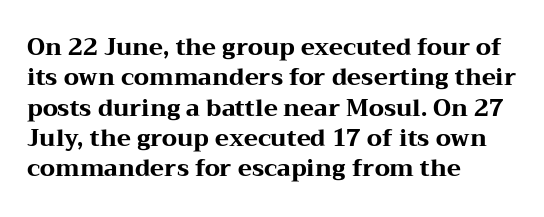
{"italic": "no", "bold": "yes", "underline": "no", "align": "left", "line_spacing": "normal", "line_spacing_ratio": 1.32, "letter_spacing": "normal", "letter_spacing_em": 0.0, "glyph_px": 23}
